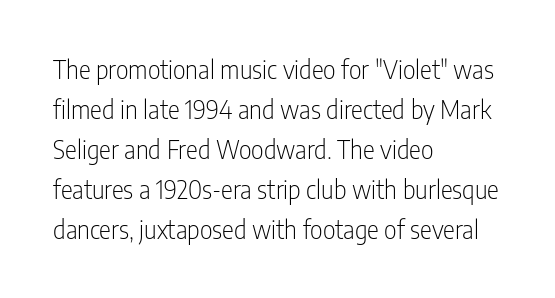
The image shows 25 px text type, upright; set left-aligned, normal line spacing (1.6x), normal letter spacing, not underlined.
